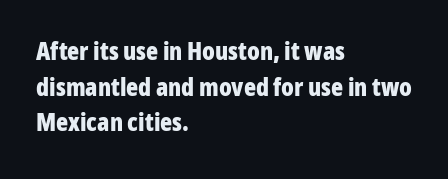
{"italic": "no", "bold": "yes", "underline": "no", "align": "left", "line_spacing": "normal", "line_spacing_ratio": 1.43, "letter_spacing": "normal", "letter_spacing_em": 0.0, "glyph_px": 25}
